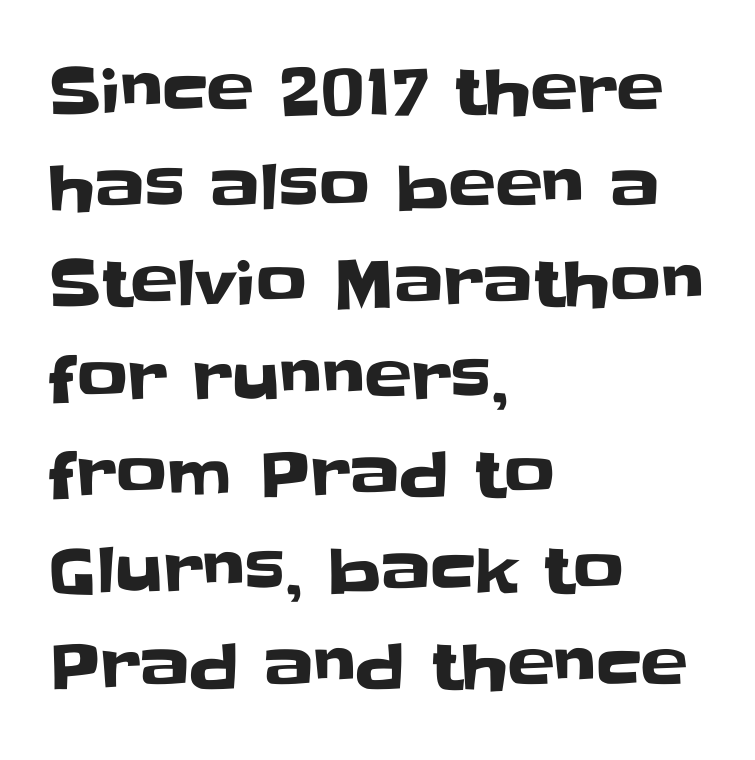
All the whitespace from short lines collects on the right. No extra tracking has been applied to these lines. These lines are rendered in a variable-pitch font. Upright lettering throughout. This sample uses a sans-serif face.
